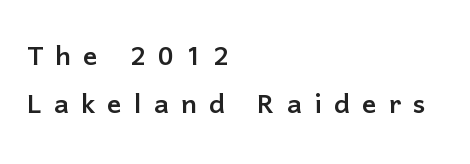
Q: Is the text italic (slanted)? A: No, it is upright.
Q: Is the typeface a serif or a sans-serif typeface? A: Sans-serif.
Q: Is the text underlined? A: No.
Q: How is the paragraph aligned? A: Left-aligned.
Q: Is the spacing between letters normal or unusually wide? A: Unusually wide.
Q: Is the spacing between lines tight, normal or loose? A: Normal.
Q: Width (condensed, normal, or wide)? A: Normal.
Q: Stroke contrast? A: Low.
Q: x-height? A: Medium.
Q: Monospaced? A: No.
